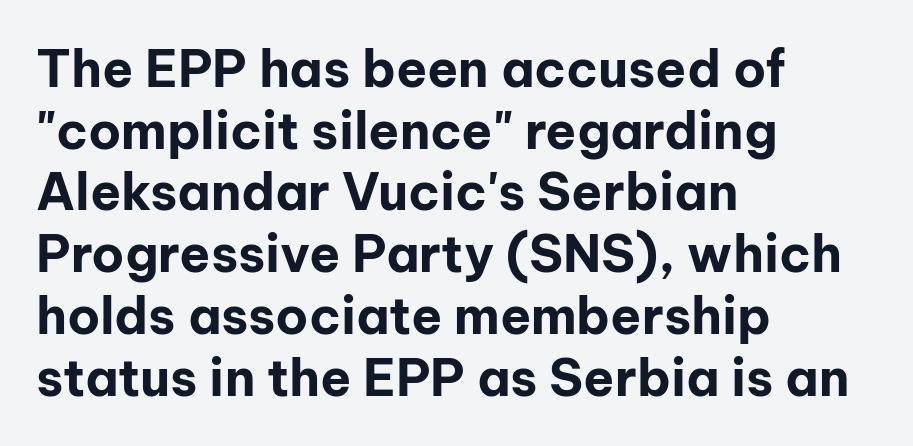
{"serif": "no", "italic": "no", "bold": "yes", "weight": "bold", "width": "normal", "stroke_contrast": "low", "x_height": "medium", "monospaced": "no", "underline": "no", "align": "left", "line_spacing_ratio": 1.21, "letter_spacing": "normal", "letter_spacing_em": 0.0, "glyph_px": 51}
